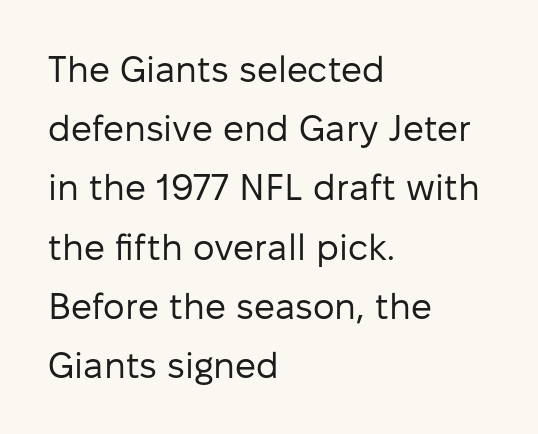
Q: Is the text bold? A: No.
Q: Is the text italic (slanted)? A: No, it is upright.
Q: Is the typeface a serif or a sans-serif typeface? A: Sans-serif.
Q: Is the text underlined? A: No.
Q: How is the paragraph aligned? A: Left-aligned.
Q: Is the spacing between letters normal or unusually wide? A: Normal.
Q: Is the spacing between lines tight, normal or loose? A: Normal.
Q: Width (condensed, normal, or wide)? A: Normal.
Q: Stroke contrast? A: Low.
Q: x-height? A: Medium.
Q: Monospaced? A: No.
